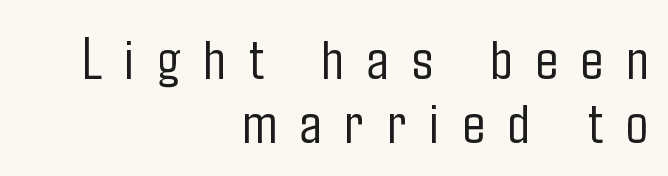
Each stroke keeps to a modest, everyday thickness or less. Interline gaps are noticeably narrow in this sample. Inter-character spacing is expanded well beyond the font's built-in metrics. Varying glyph widths throughout — classic text-font behaviour. Italic? Not at all — the glyphs are vertical.
